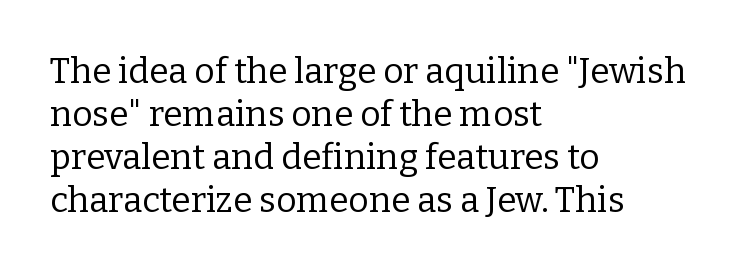
{"serif": "yes", "italic": "no", "bold": "no", "weight": "regular", "width": "normal", "stroke_contrast": "low", "x_height": "medium", "monospaced": "no", "underline": "no", "align": "left", "line_spacing_ratio": 1.23, "letter_spacing": "normal", "letter_spacing_em": 0.0, "glyph_px": 35}
